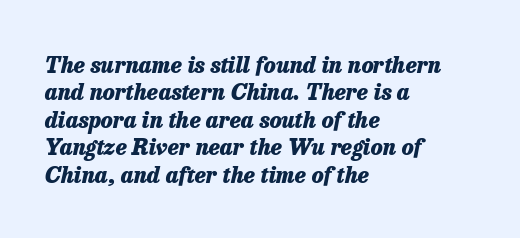
Words float on clear page, feet unadorned. How would I describe the line gaps? Plain and ordinary. This sample is left-justified, so line endings fall wherever the words run out. I'd describe the lettering as bold — thick and assertive.
